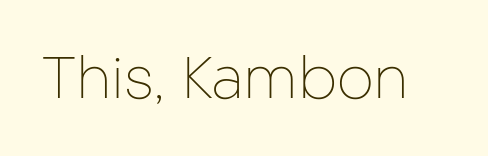
{"serif": "no", "italic": "no", "bold": "no", "weight": "thin", "width": "normal", "stroke_contrast": "low", "x_height": "medium", "monospaced": "no", "underline": "no", "letter_spacing": "normal", "letter_spacing_em": 0.0, "glyph_px": 59}
